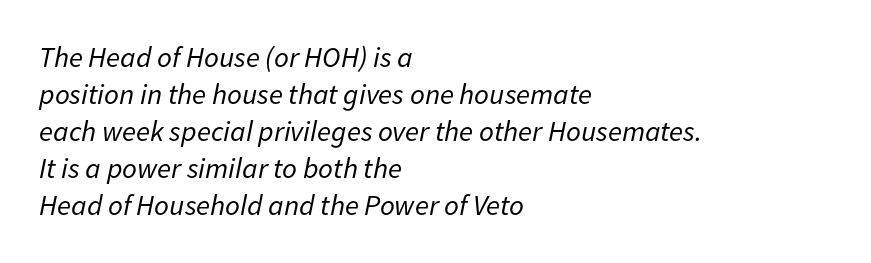
Nobody touched the tracking dial on this one. Horizontal alignment here is leftward, the default for most running prose. Yep, that's italic — everything's leaning. The space between consecutive lines is moderate.
